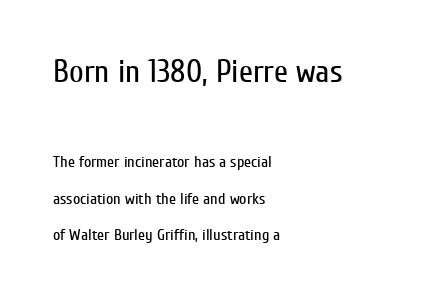
{"serif": "no", "italic": "no", "bold": "no", "weight": "regular", "width": "condensed", "stroke_contrast": "low", "x_height": "medium", "monospaced": "no", "underline": "no", "align": "left", "line_spacing": "loose", "line_spacing_ratio": 2.29, "letter_spacing": "normal", "letter_spacing_em": 0.0, "larger_block": "first", "size_ratio": 2.0, "glyph_px": 32}
